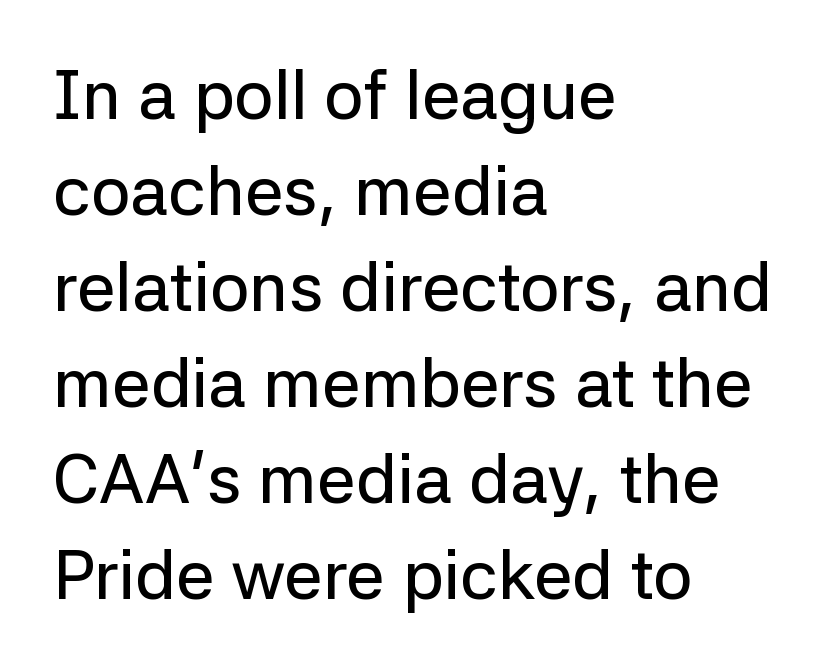
The type family on display is of the sans-serif kind. Standard letterfit; no display-style spreading of the glyphs. The axis of the letterforms is exactly vertical. Looks like regular typesetting: each glyph gets only the width it needs.
